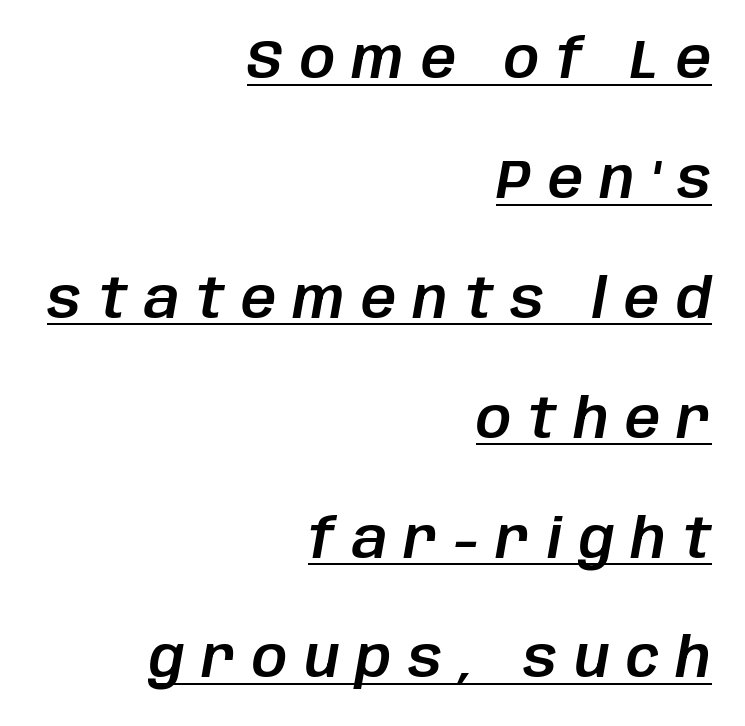
Summary of vertical rhythm: relaxed, with wide interline spacing. Compared with ordinary roman type, these characters are visibly tilted. If you drew a ruler down the right edge, every line would touch it. Is the letter spacing exaggerated? Yes — the characters are pushed far apart. Like a heading marked for emphasis, these lines bear an underscore. Do the characters align in a grid? No, the font is proportional.
